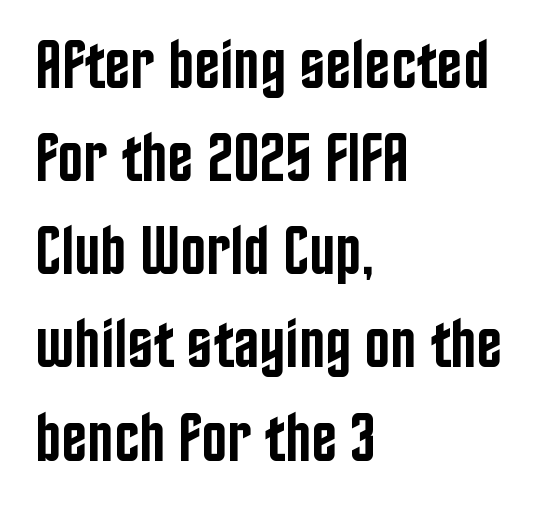
{"serif": "no", "italic": "no", "bold": "semi", "weight": "semibold", "width": "condensed", "stroke_contrast": "low", "x_height": "large", "monospaced": "no", "underline": "no", "align": "left", "line_spacing": "normal", "line_spacing_ratio": 1.35, "letter_spacing": "normal", "letter_spacing_em": 0.0, "glyph_px": 69}
